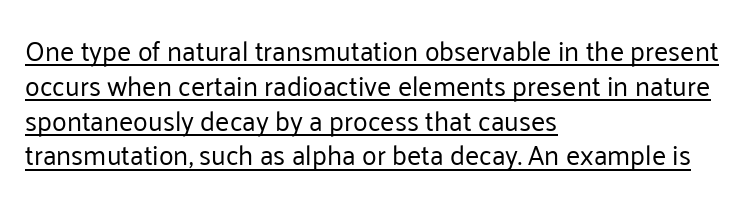
The image shows 27 px text type, upright; set left-aligned, normal line spacing (1.29x), normal letter spacing, underlined.
